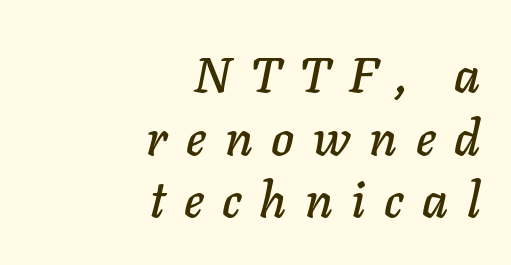
The lines are quadded right. Proportional: the letters do not fall into vertical columns. How would I describe the line gaps? Plain and ordinary. Descenders are the only things crossing below the line. These lines were composed using italics. Spacing between characters has been opened up far beyond the box default.
